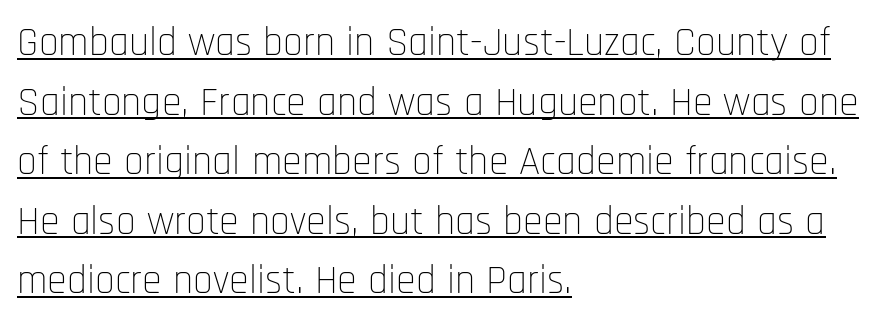
This sample is left-justified, so line endings fall wherever the words run out. This reads as an unemphasized weight, regular at the heaviest. Posture: upright roman. Underlined type.
